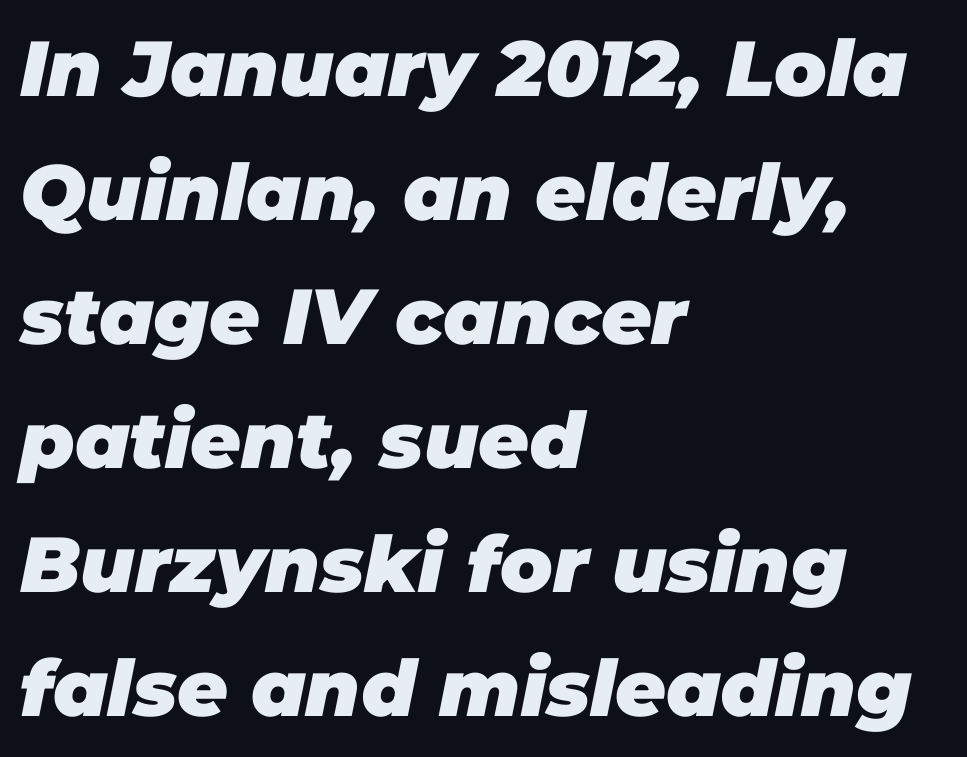
Is there much room between lines? A standard amount, neither cramped nor airy. Rule under the text: the space is simply empty. Thick stems and heavy bowls — unmistakably bold. Style check: oblique. Tracking here is standard; glyphs follow each other at the usual distance. Is this a fixed-width face? No — the glyphs have proportional, varying widths.
